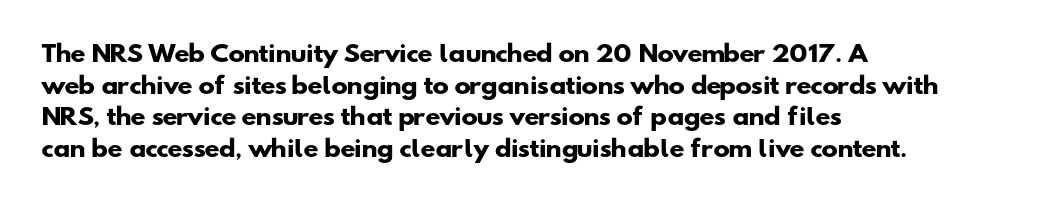
Q: Is the text bold? A: Yes.
Q: Is the text underlined? A: No.
Q: How is the paragraph aligned? A: Left-aligned.
Q: Is the spacing between letters normal or unusually wide? A: Normal.
Q: Is the spacing between lines tight, normal or loose? A: Normal.
